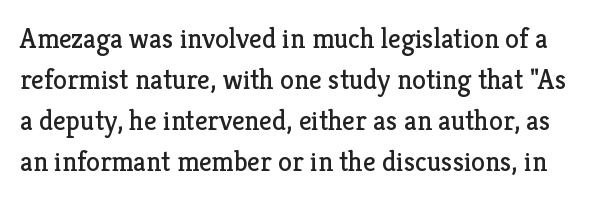
Q: Is the text bold? A: No.
Q: Is the text italic (slanted)? A: No, it is upright.
Q: Is the typeface a serif or a sans-serif typeface? A: Serif.
Q: Is the text underlined? A: No.
Q: Is the spacing between letters normal or unusually wide? A: Normal.
Q: Is the spacing between lines tight, normal or loose? A: Normal.
Q: Width (condensed, normal, or wide)? A: Normal.
Q: Stroke contrast? A: Low.
Q: x-height? A: Medium.
Q: Monospaced? A: No.
